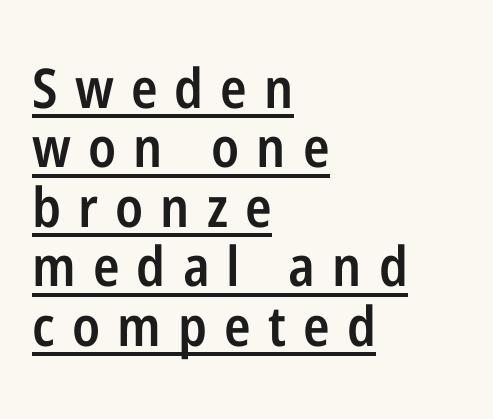
The image shows 55 px semibold, condensed sans-serif type, upright; set left-aligned, tight line spacing (1.08x), unusually wide letter spacing (+0.31 em), underlined; low stroke contrast and a medium x-height.
